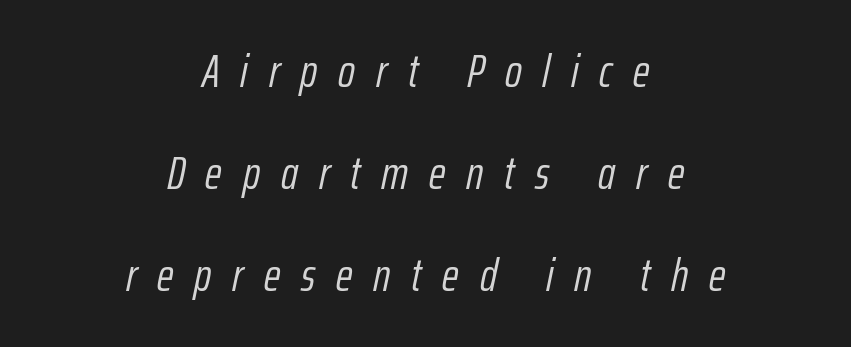
Tall strokes in this sample are angled rather than plumb. Stroke mass is kept to a normal reading level or below. A great deal of white space separates one row of letters from the next. Varying glyph widths throughout — classic text-font behaviour. One-word summary of the alignment: center.
